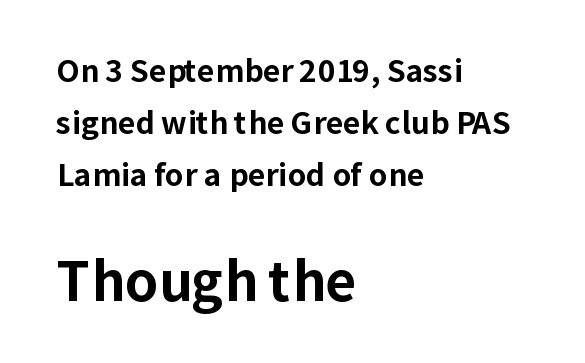
Q: Is the text bold? A: Yes.
Q: Is the text italic (slanted)? A: No, it is upright.
Q: Is the typeface a serif or a sans-serif typeface? A: Sans-serif.
Q: Is the text underlined? A: No.
Q: How is the paragraph aligned? A: Left-aligned.
Q: Is the spacing between letters normal or unusually wide? A: Normal.
Q: Which block of text is set in a larger size, the first (top) or the second (bottom)? A: The second (bottom) one.
Q: Width (condensed, normal, or wide)? A: Normal.
Q: Stroke contrast? A: Low.
Q: x-height? A: Medium.
Q: Monospaced? A: No.
